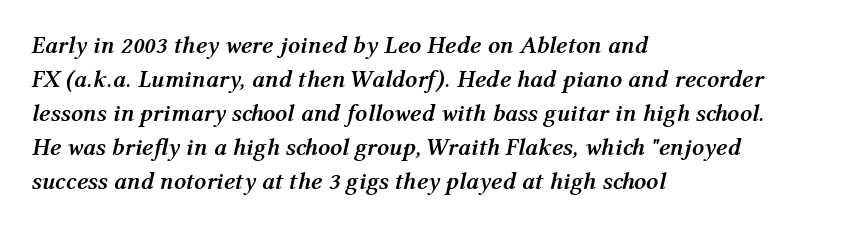
The image shows 24 px bold type, italic (leaning right); set left-aligned, normal line spacing (1.42x), normal letter spacing, not underlined.
